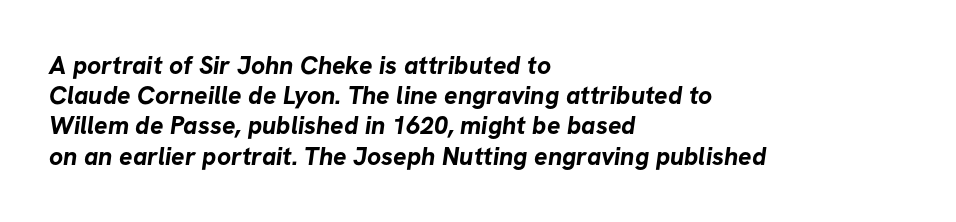
Default kerning and tracking; the words read as compact shapes. The text block is weighted toward the left margin, trailing off unevenly rightward. Only glyphs here, with clear space below each row. Pretty heavy lettering here — definitely bold.
